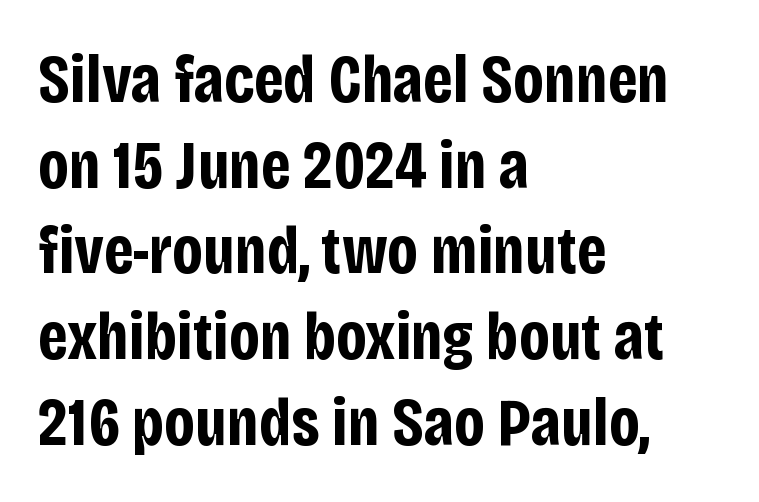
The image shows 68 px bold, condensed sans-serif type, upright; set left-aligned, normal line spacing (1.26x), normal letter spacing, not underlined; low stroke contrast and a large x-height.
